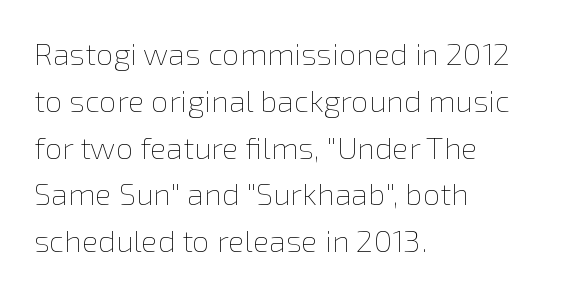
Summary of vertical rhythm: regular, with standard interline spacing. The passage shown is typed in a proportional face where columns would drift. The cut favours lightness, reaching ordinary text weight at its darkest. Inter-character spacing is left at the font's built-in metrics. The string is rendered with underlining switched off. The text block is weighted toward the left margin, trailing off unevenly rightward.
